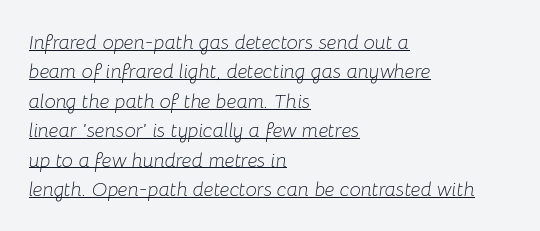
The passage is arranged the way most books set body copy — flush left. The passage shown has conventional tracking throughout. There's an unmistakable incline to the writing here. Leading matches the norm, producing a regular column. Heaviness? Minimal to ordinary, like unemphasized prose.
